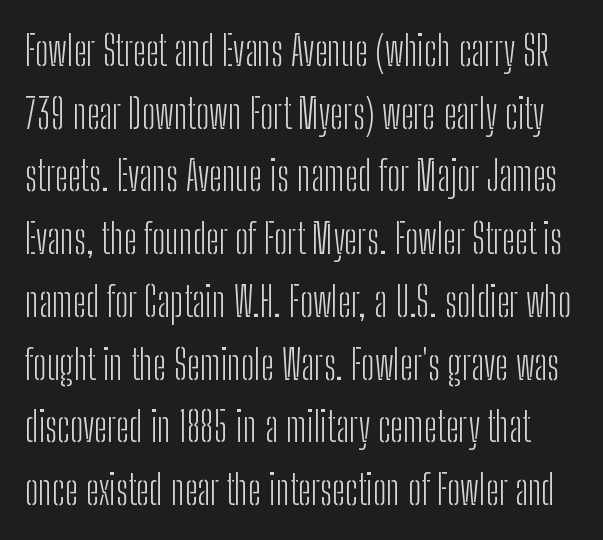
{"serif": "no", "italic": "no", "bold": "no", "weight": "light", "width": "condensed", "stroke_contrast": "low", "x_height": "medium", "monospaced": "no", "underline": "no", "line_spacing": "normal", "line_spacing_ratio": 1.53, "letter_spacing": "normal", "letter_spacing_em": 0.0, "glyph_px": 41}
